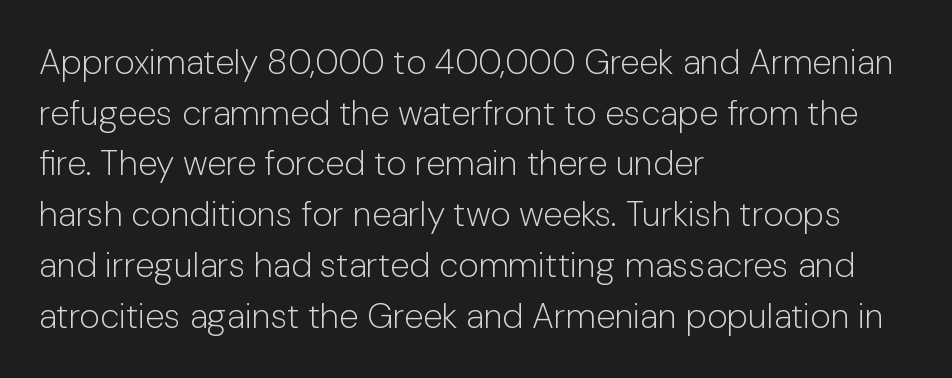
Q: Is the text bold? A: No.
Q: Is the text italic (slanted)? A: No, it is upright.
Q: Is the typeface a serif or a sans-serif typeface? A: Sans-serif.
Q: Is the text underlined? A: No.
Q: How is the paragraph aligned? A: Left-aligned.
Q: Is the spacing between letters normal or unusually wide? A: Normal.
Q: Is the spacing between lines tight, normal or loose? A: Normal.
Q: Width (condensed, normal, or wide)? A: Normal.
Q: Stroke contrast? A: Low.
Q: x-height? A: Medium.
Q: Monospaced? A: No.
